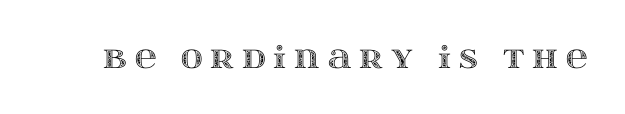
Students, note that the glyphs here are deliberately spaced far apart. Do the characters align in a grid? No, the font is proportional. Nobody drew a line under any word here. A typesetter would mark this as roman, not italic.
